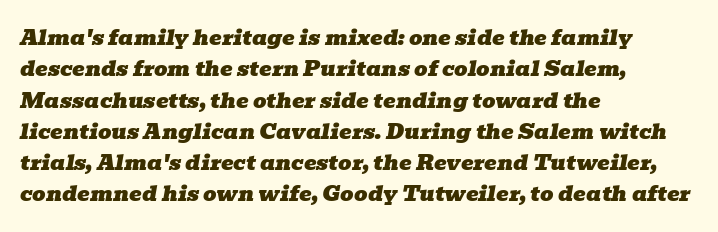
{"italic": "yes", "lean": "right", "slant_degrees": 10, "underline": "no", "align": "left", "line_spacing": "normal", "line_spacing_ratio": 1.49, "letter_spacing": "normal", "letter_spacing_em": 0.0, "glyph_px": 21}
